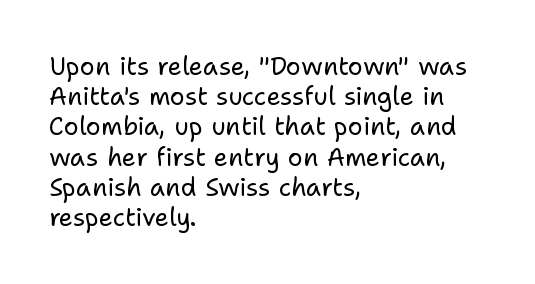
The image shows 25 px text type, upright; set left-aligned, line spacing 1.21x, normal letter spacing, not underlined.
